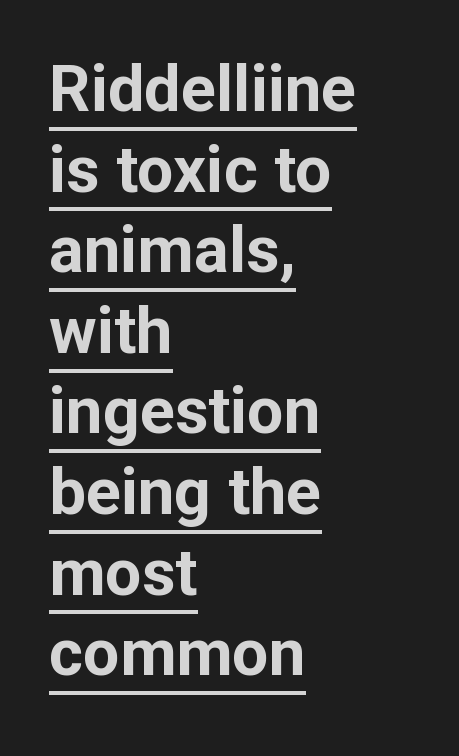
Q: Is the text bold? A: Yes.
Q: Is the text italic (slanted)? A: No, it is upright.
Q: Is the typeface a serif or a sans-serif typeface? A: Sans-serif.
Q: Is the text underlined? A: Yes.
Q: How is the paragraph aligned? A: Left-aligned.
Q: Is the spacing between letters normal or unusually wide? A: Normal.
Q: Width (condensed, normal, or wide)? A: Normal.
Q: Stroke contrast? A: Low.
Q: x-height? A: Medium.
Q: Monospaced? A: No.
